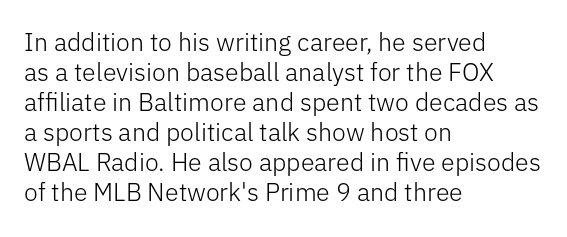
{"italic": "no", "bold": "no", "underline": "no", "align": "left", "line_spacing_ratio": 1.2, "letter_spacing": "normal", "letter_spacing_em": 0.0, "glyph_px": 25}
